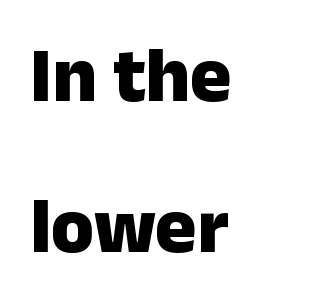
{"serif": "no", "italic": "no", "bold": "yes", "weight": "heavy", "width": "normal", "stroke_contrast": "low", "x_height": "medium", "monospaced": "no", "underline": "no", "align": "left", "line_spacing": "loose", "line_spacing_ratio": 1.94, "letter_spacing": "normal", "letter_spacing_em": 0.0, "glyph_px": 78}
